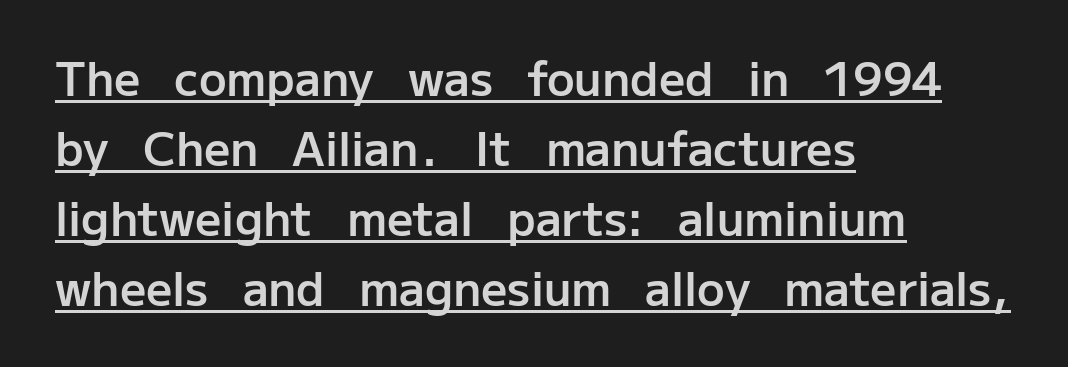
Nothing unusual about the tracking: characters are spaced as the font intends. The paragraph has a hard left edge and a soft right edge. The passage shown is typed in a proportional face where columns would drift. The specimen includes a rule beneath the text block's lines.
